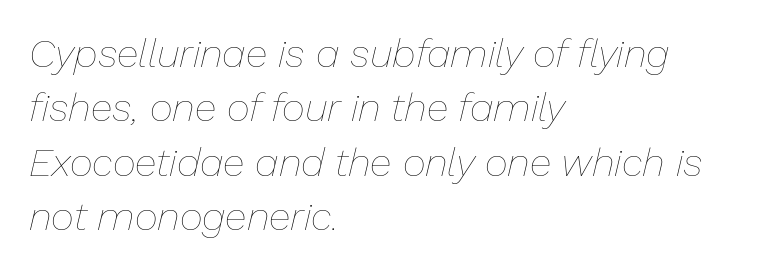
The image shows 40 px thin type, italic (leaning right); set left-aligned, normal line spacing (1.36x), normal letter spacing, not underlined; low stroke contrast and a medium x-height.
